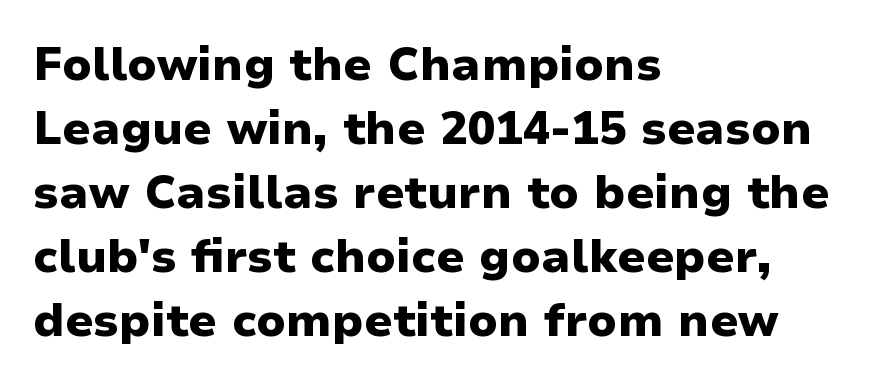
{"serif": "no", "italic": "no", "bold": "yes", "weight": "heavy", "width": "normal", "stroke_contrast": "low", "x_height": "medium", "monospaced": "no", "underline": "no", "align": "left", "line_spacing": "normal", "line_spacing_ratio": 1.39, "letter_spacing": "normal", "letter_spacing_em": 0.0, "glyph_px": 46}
